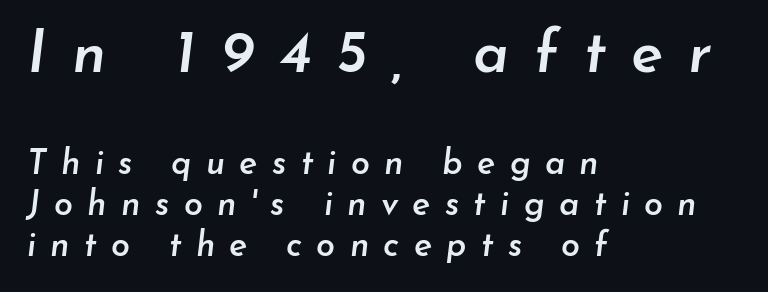
Q: Is the text bold? A: Semi-bold.
Q: Is the text italic (slanted)? A: Yes, it leans right by about 7 degrees.
Q: Is the text underlined? A: No.
Q: How is the paragraph aligned? A: Left-aligned.
Q: Is the spacing between letters normal or unusually wide? A: Unusually wide.
Q: Which block of text is set in a larger size, the first (top) or the second (bottom)? A: The first (top) one.
Q: Width (condensed, normal, or wide)? A: Normal.
Q: Stroke contrast? A: Low.
Q: x-height? A: Small.
Q: Monospaced? A: No.
